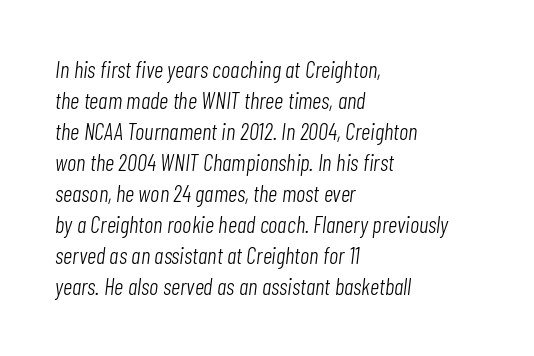
Q: Is the text bold? A: No.
Q: Is the text italic (slanted)? A: Yes, it leans right by about 7 degrees.
Q: Is the text underlined? A: No.
Q: How is the paragraph aligned? A: Left-aligned.
Q: Is the spacing between letters normal or unusually wide? A: Normal.
Q: Is the spacing between lines tight, normal or loose? A: Normal.
